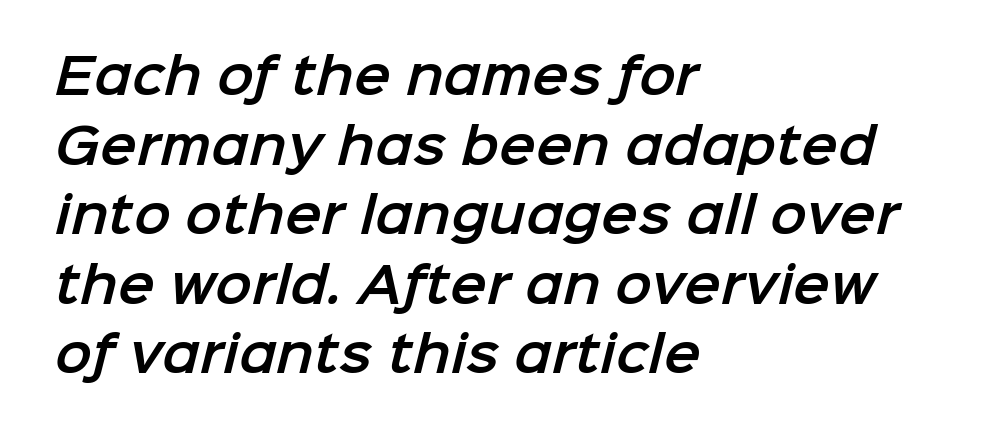
{"serif": "no", "width": "normal", "stroke_contrast": "low", "x_height": "medium", "monospaced": "no", "underline": "no", "align": "left", "line_spacing": "normal", "line_spacing_ratio": 1.42, "letter_spacing": "normal", "letter_spacing_em": 0.0, "glyph_px": 49}
